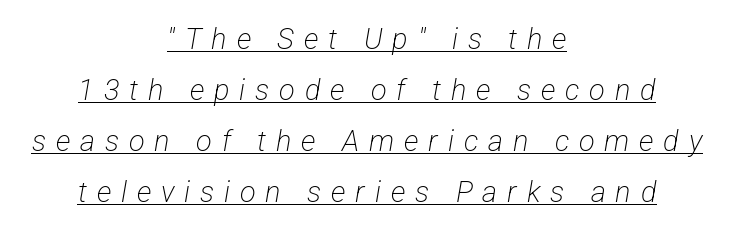
Q: Is the text bold? A: No.
Q: Is the typeface a serif or a sans-serif typeface? A: Sans-serif.
Q: Is the text underlined? A: Yes.
Q: How is the paragraph aligned? A: Centered.
Q: Is the spacing between letters normal or unusually wide? A: Unusually wide.
Q: Width (condensed, normal, or wide)? A: Condensed.
Q: Stroke contrast? A: Low.
Q: x-height? A: Medium.
Q: Monospaced? A: No.
